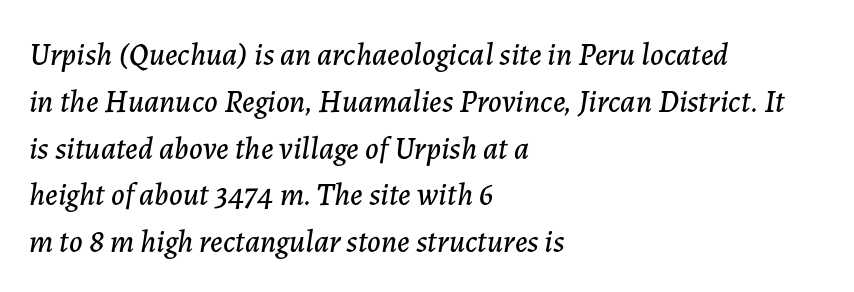
The setting favours the left margin, as ordinary paragraphs usually do. Is there much room between lines? A standard amount, neither cramped nor airy. The text carries the slant typical of an italic or oblique font. Varying glyph widths throughout — classic text-font behaviour.
